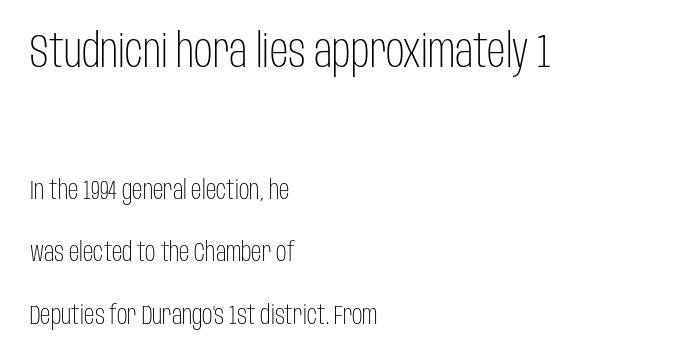
{"serif": "no", "italic": "no", "bold": "no", "weight": "light", "width": "condensed", "stroke_contrast": "low", "x_height": "large", "monospaced": "no", "underline": "no", "align": "left", "line_spacing": "loose", "line_spacing_ratio": 2.41, "letter_spacing": "normal", "letter_spacing_em": 0.0, "larger_block": "first", "size_ratio": 1.77, "glyph_px": 46}
